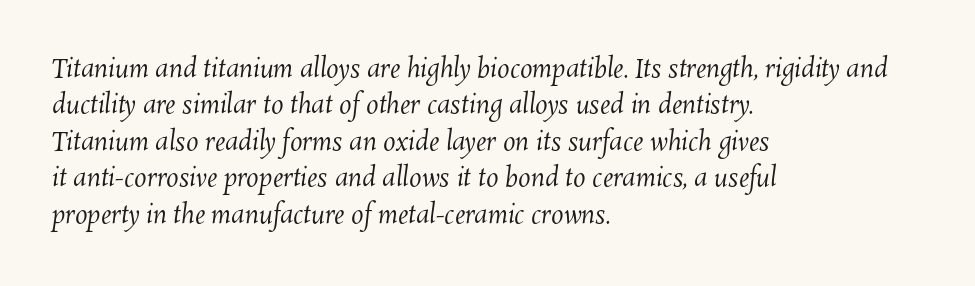
The paragraph has a hard left edge and a soft right edge. In terms of leading, this rendering sits right in the middle. Nobody drew a line under any word here. This rendering leaves character spacing at its baseline value. The typesetting does not lean heavy: it is not bold.
